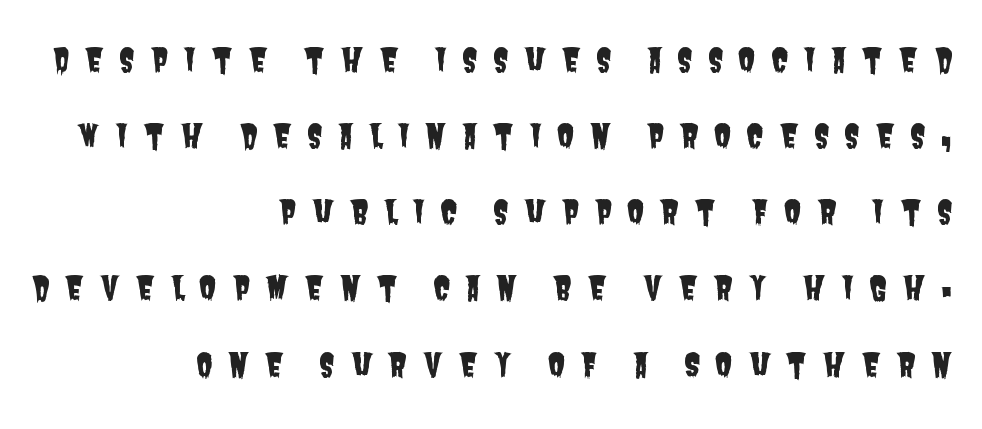
The font family rendered here belongs to the sans-serif group. The letters advance in unequal steps, a hallmark of proportional type. You could only call the tracking loose — the letters float apart. Only glyphs here, with clear space below each row.
